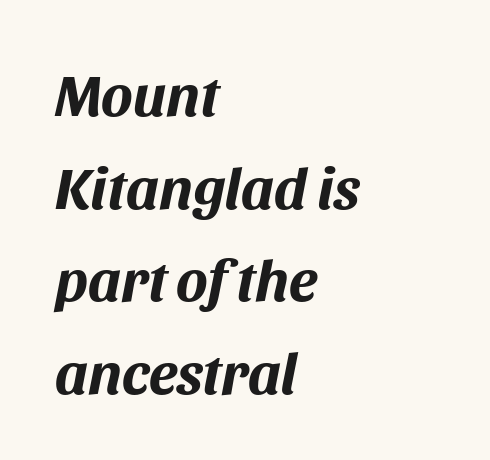
{"italic": "yes", "lean": "right", "slant_degrees": 11, "bold": "yes", "weight": "bold", "width": "normal", "stroke_contrast": "medium", "x_height": "large", "monospaced": "no", "underline": "no", "align": "left", "line_spacing": "normal", "line_spacing_ratio": 1.57, "letter_spacing": "normal", "letter_spacing_em": 0.0, "glyph_px": 59}
